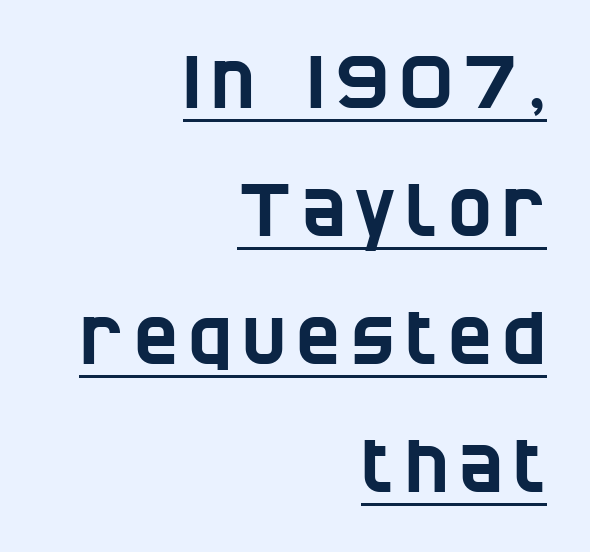
Descenders here cross a horizontal rule under the line. Each line ends at the same right margin while the left side varies. Character widths vary here, with narrow letters taking less room than wide ones. Examine the stroke ends and you'll find no serifs.
